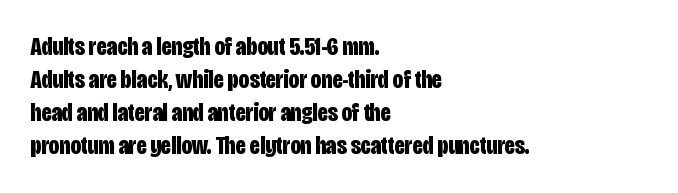
Q: Is the text bold? A: Yes.
Q: Is the text italic (slanted)? A: No, it is upright.
Q: Is the text underlined? A: No.
Q: How is the paragraph aligned? A: Left-aligned.
Q: Is the spacing between letters normal or unusually wide? A: Normal.
Q: Is the spacing between lines tight, normal or loose? A: Normal.
